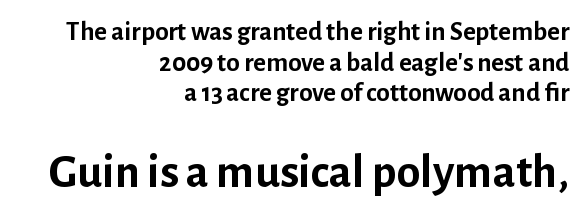
The text block is weighted toward the right margin, trailing off unevenly leftward. Line spacing here is tight. The letters in the lower block stand taller than those in the block above. The type is set solid horizontally, with unmodified tracking.
